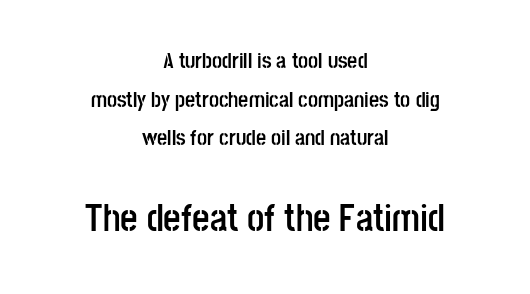
The lines in this sample share a center point and differ in where they start and stop. The passage shown has conventional tracking throughout. In terms of posture, this sample is upright. Nobody drew a line under any word here. Letterform terminals end flat and unadorned throughout the passage.
